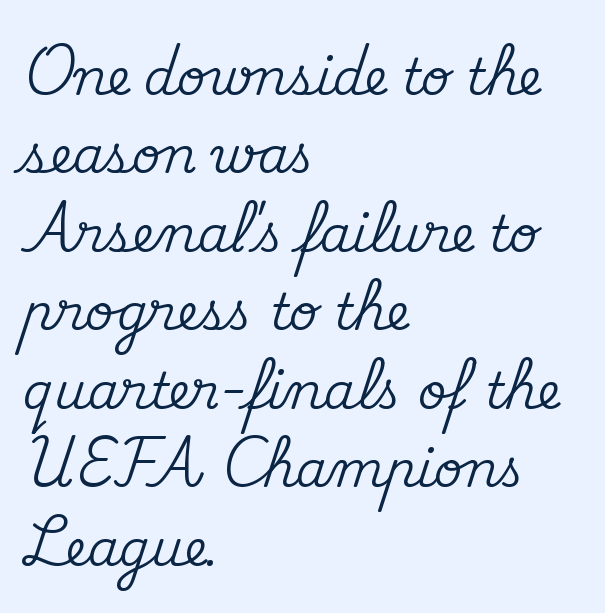
{"serif": "yes", "width": "normal", "stroke_contrast": "medium", "x_height": "small", "monospaced": "no", "underline": "no", "align": "left", "line_spacing": "normal", "line_spacing_ratio": 1.57, "letter_spacing": "normal", "letter_spacing_em": 0.0, "glyph_px": 50}
